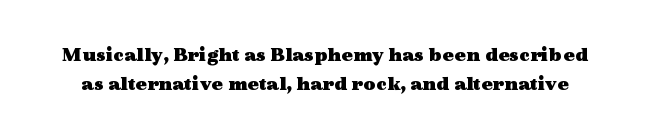
The image shows 21 px bold type, upright; set normal line spacing (1.37x), normal letter spacing, not underlined.
